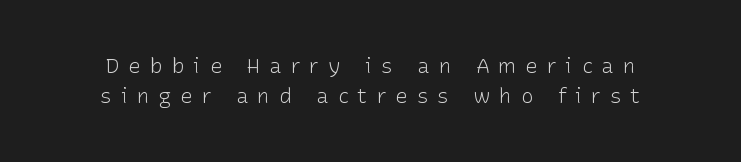
The image shows 21 px text type, upright; set normal line spacing (1.42x), unusually wide letter spacing (+0.43 em), not underlined.
